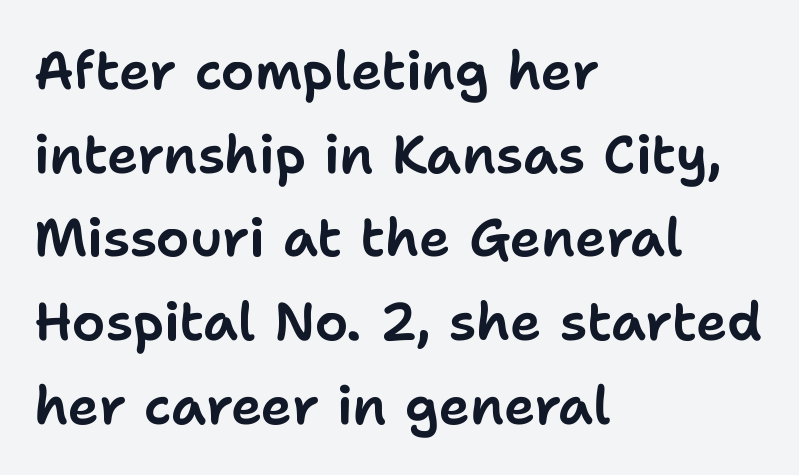
The image shows 53 px sans-serif type, upright; set left-aligned, normal line spacing (1.58x), normal letter spacing, not underlined; low stroke contrast and a medium x-height.
